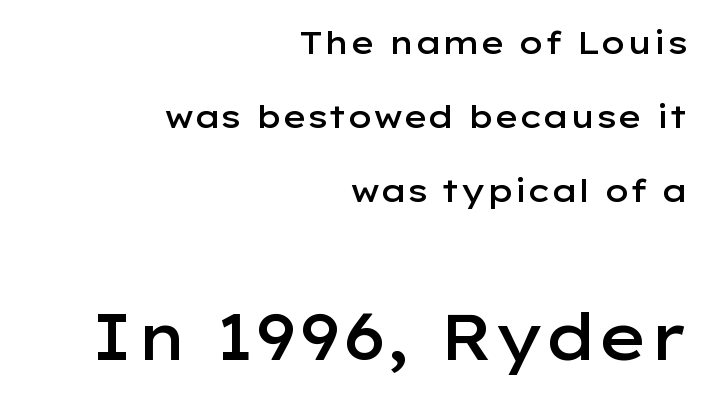
A typesetter would label this face a sans. Size hierarchy here favors the trailing block over the leading one. Is there any slant? The stems are plumb. The vertical gap from one line to the next is large. Lines of text with bare space underneath.
